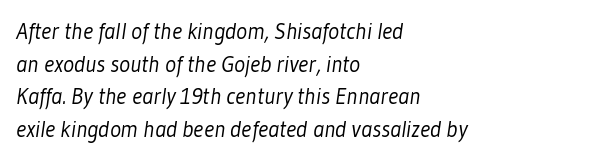
Reading down the block, your eye returns to a fixed left position each line. Heft: none added — not bold. Honestly, the letter spacing is just normal — you wouldn't notice it. Any mark beneath the type? The region is blank. What's the leading like? Ordinary, nothing unusual.
